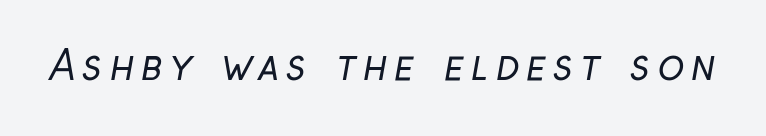
Q: Is the text bold? A: No.
Q: Is the typeface a serif or a sans-serif typeface? A: Sans-serif.
Q: Is the text underlined? A: No.
Q: Width (condensed, normal, or wide)? A: Condensed.
Q: Stroke contrast? A: Low.
Q: x-height? A: Medium.
Q: Monospaced? A: No.
